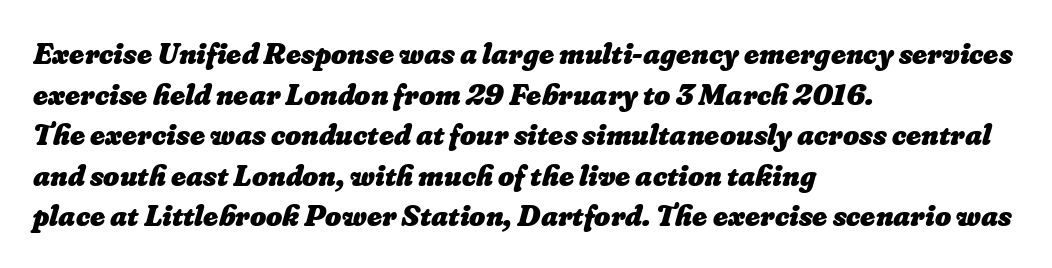
{"bold": "yes", "weight": "heavy", "width": "normal", "stroke_contrast": "low", "x_height": "small", "monospaced": "no", "underline": "no", "align": "left", "line_spacing": "normal", "line_spacing_ratio": 1.31, "letter_spacing": "normal", "letter_spacing_em": 0.0, "glyph_px": 31}
